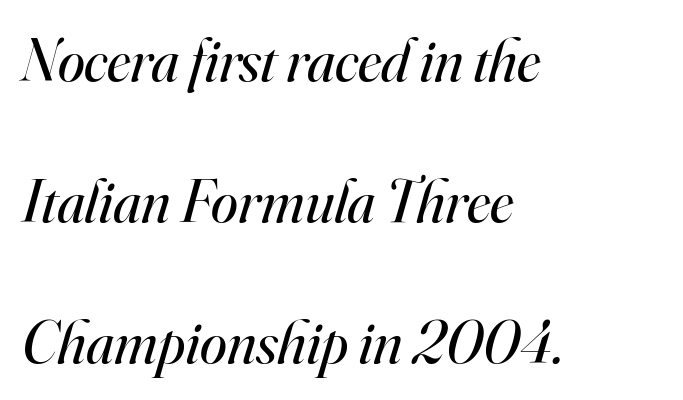
The image shows 61 px regular-weight serif type, italic (leaning right); set left-aligned, loose line spacing (2.31x), normal letter spacing, not underlined; high stroke contrast and a small x-height.
